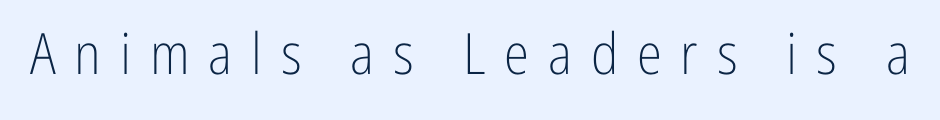
Weight class: somewhere from thin through regular. The characters display no serif detailing; their extremities are plain. The face used here is rendered with a markedly widened letterfit. A clean baseline with only descenders dipping below it.
